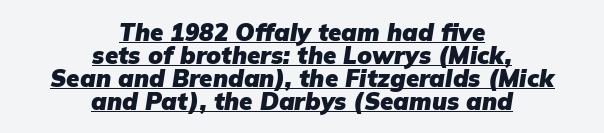
Rows of type sit shoulder to shoulder in the vertical direction. This sample uses plain, unmodified letter spacing. These characters rest on top of a visible drawn line. Students, this is bold: see how much ink each stroke carries. A centered setting, common on invitations and titles, is used for this passage.
